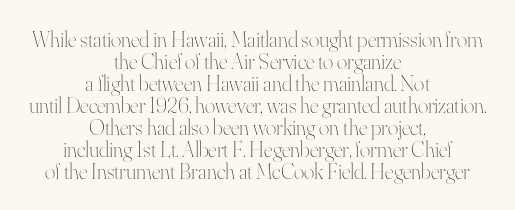
{"italic": "no", "bold": "no", "underline": "no", "align": "center", "line_spacing": "tight", "line_spacing_ratio": 1.0, "letter_spacing": "normal", "letter_spacing_em": 0.0, "glyph_px": 22}
